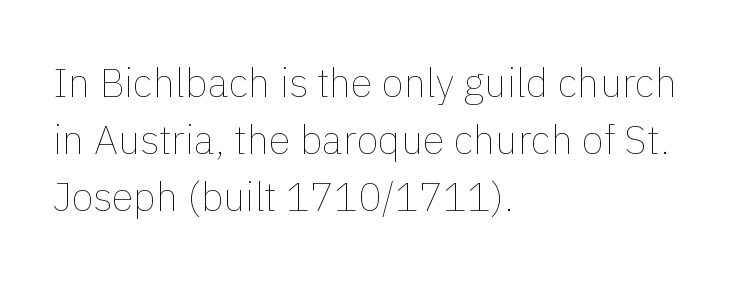
These lines are rendered in a variable-pitch font. If you drew a line through each stem, it would be perfectly vertical. Normally led — the rows are evenly, conventionally spaced. The lines are quadded left. The glyphs are unaccompanied by any horizontal stroke below them.
